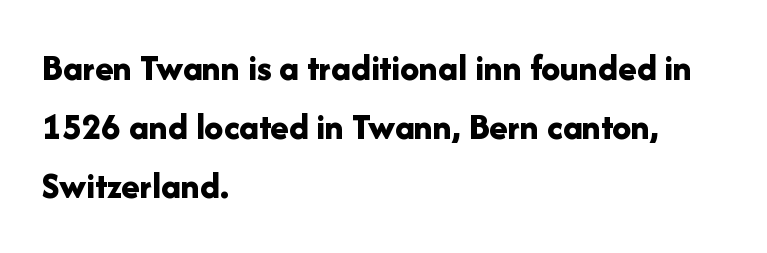
Q: Is the text bold? A: Yes.
Q: Is the text italic (slanted)? A: No, it is upright.
Q: Is the typeface a serif or a sans-serif typeface? A: Sans-serif.
Q: Is the text underlined? A: No.
Q: How is the paragraph aligned? A: Left-aligned.
Q: Is the spacing between letters normal or unusually wide? A: Normal.
Q: Is the spacing between lines tight, normal or loose? A: Normal.
Q: Width (condensed, normal, or wide)? A: Normal.
Q: Stroke contrast? A: Low.
Q: x-height? A: Medium.
Q: Monospaced? A: No.
